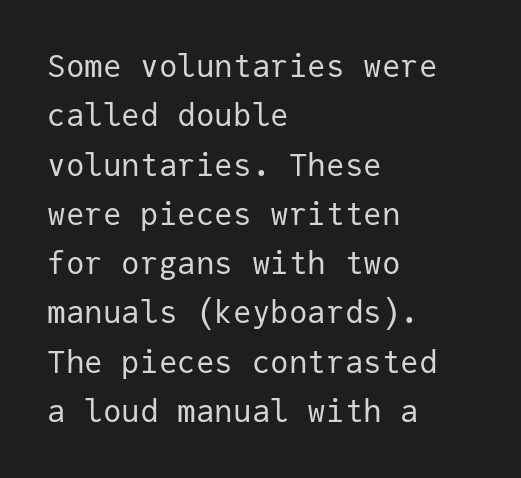
The image shows 31 px regular-weight sans-serif type, upright, monospaced; set left-aligned, normal line spacing (1.59x), normal letter spacing, not underlined; low stroke contrast and a medium x-height.
